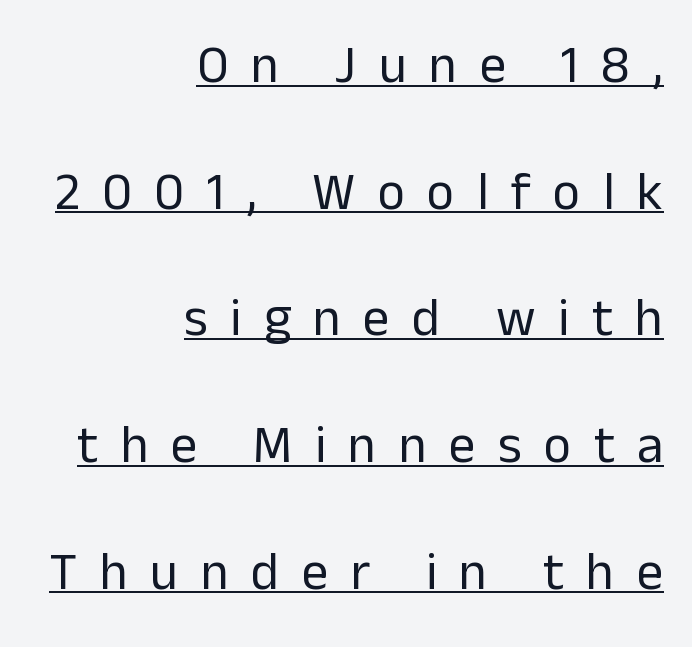
The image shows 53 px regular-weight sans-serif type, upright; set right-aligned, loose line spacing (2.39x), unusually wide letter spacing (+0.42 em), underlined; low stroke contrast and a medium x-height.
